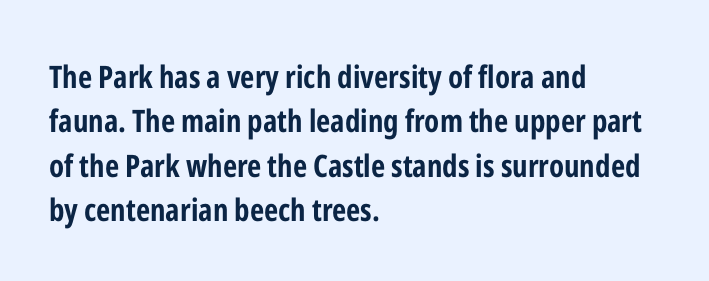
Typesetter's note: full bold, strokes at maximum text heaviness. The lettering stays uniformly vertical, giving the passage a roman look. The passage shown is not underscored anywhere. How are the letters spaced? Ordinarily, with no added tracking. Is this a fixed-width face? No — the glyphs have proportional, varying widths. Caption: multi-line text, flush left, ragged right.
